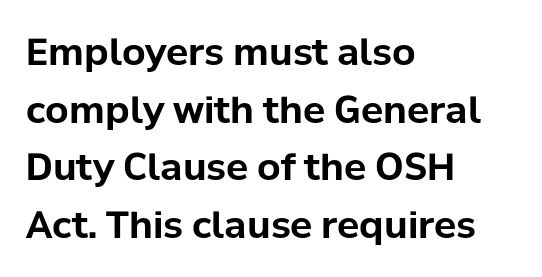
Q: Is the text bold? A: Yes.
Q: Is the text italic (slanted)? A: No, it is upright.
Q: Is the typeface a serif or a sans-serif typeface? A: Sans-serif.
Q: Is the text underlined? A: No.
Q: How is the paragraph aligned? A: Left-aligned.
Q: Is the spacing between letters normal or unusually wide? A: Normal.
Q: Is the spacing between lines tight, normal or loose? A: Normal.
Q: Width (condensed, normal, or wide)? A: Normal.
Q: Stroke contrast? A: Low.
Q: x-height? A: Medium.
Q: Monospaced? A: No.
